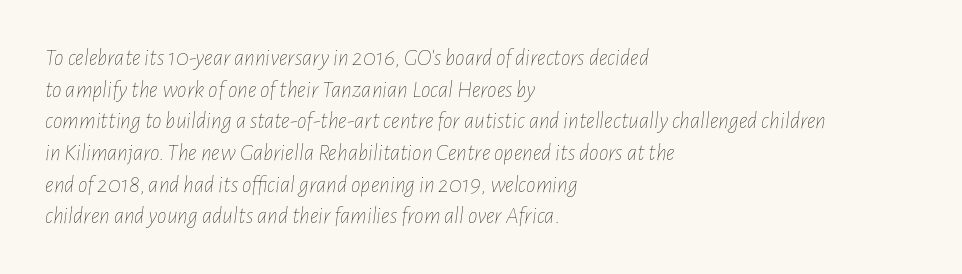
{"italic": "yes", "lean": "right", "slant_degrees": 7, "bold": "no", "underline": "no", "align": "left", "line_spacing": "normal", "line_spacing_ratio": 1.32, "letter_spacing": "normal", "letter_spacing_em": 0.0, "glyph_px": 24}
